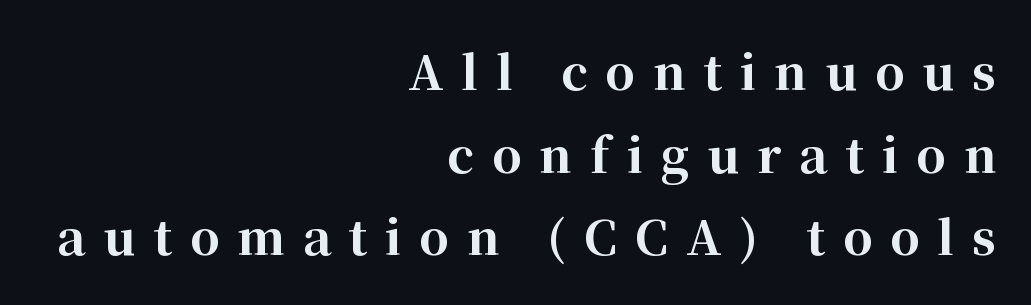
Spacing verdict: proportional, widths tailored to each character. In terms of weight, the rendering is a true, heavy bold. The passage shown is not underscored anywhere. You can tell from the footed stems that serif type was used. If you drew a ruler down the right edge, every line would touch it.
